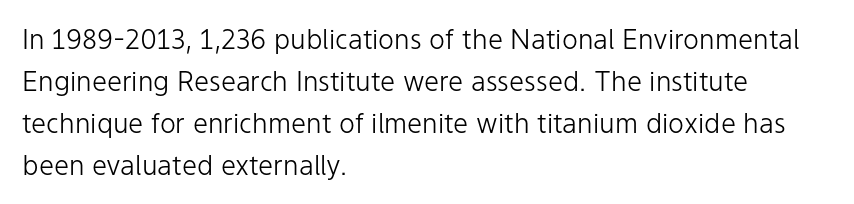
{"italic": "no", "bold": "no", "underline": "no", "align": "left", "line_spacing": "normal", "line_spacing_ratio": 1.55, "letter_spacing": "normal", "letter_spacing_em": 0.0, "glyph_px": 27}
